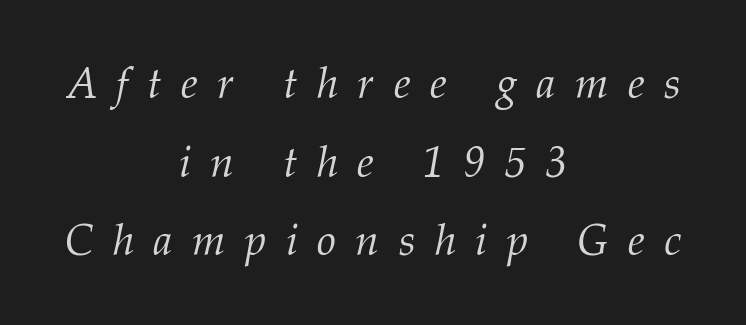
Is this a fixed-width face? No — the glyphs have proportional, varying widths. Unbolded letterforms with no extra heft. If you folded the block vertically in half, each line would mirror itself in length. Look at the bottom of the vertical strokes: they flare into serifs here.
